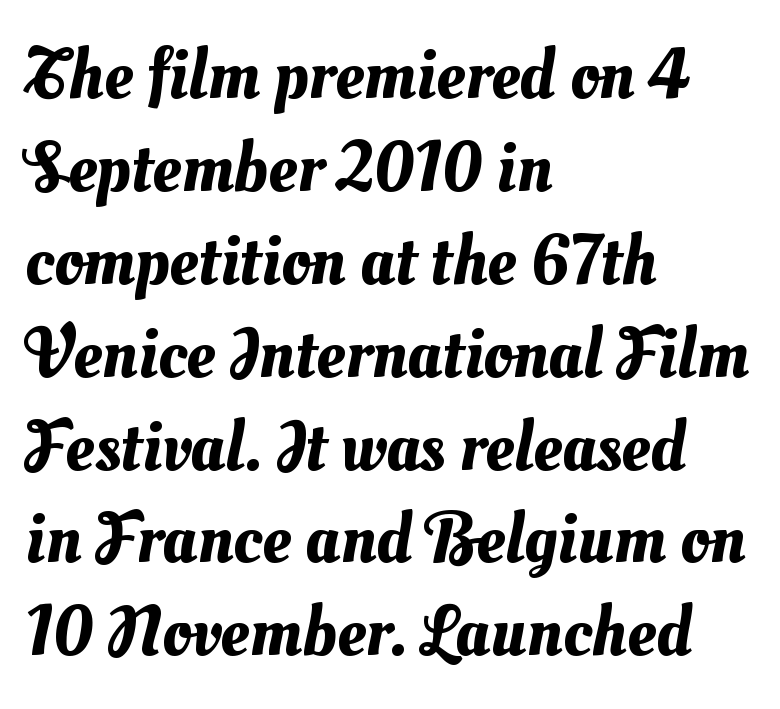
Q: Is the text underlined? A: No.
Q: How is the paragraph aligned? A: Left-aligned.
Q: Is the spacing between letters normal or unusually wide? A: Normal.
Q: Is the spacing between lines tight, normal or loose? A: Normal.
Q: Width (condensed, normal, or wide)? A: Normal.
Q: Stroke contrast? A: Medium.
Q: x-height? A: Small.
Q: Monospaced? A: No.
